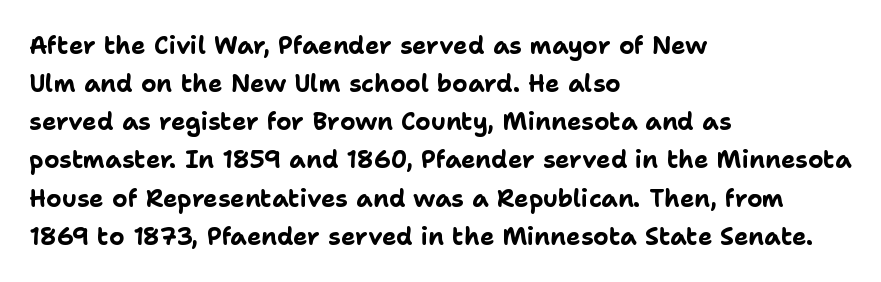
Q: Is the text bold? A: Yes.
Q: Is the text italic (slanted)? A: No, it is upright.
Q: Is the text underlined? A: No.
Q: How is the paragraph aligned? A: Left-aligned.
Q: Is the spacing between letters normal or unusually wide? A: Normal.
Q: Is the spacing between lines tight, normal or loose? A: Normal.
